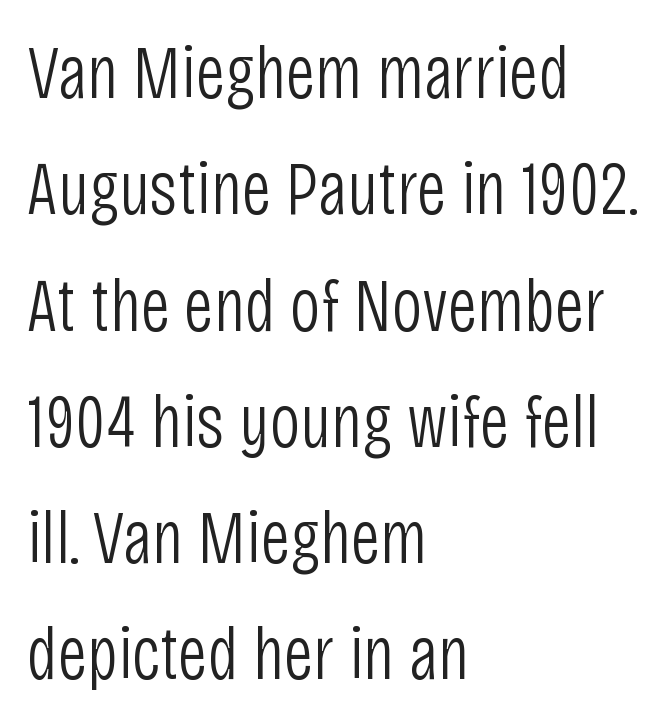
The image shows 76 px light, condensed sans-serif type, upright; set left-aligned, normal line spacing (1.53x), normal letter spacing, not underlined; low stroke contrast and a large x-height.
